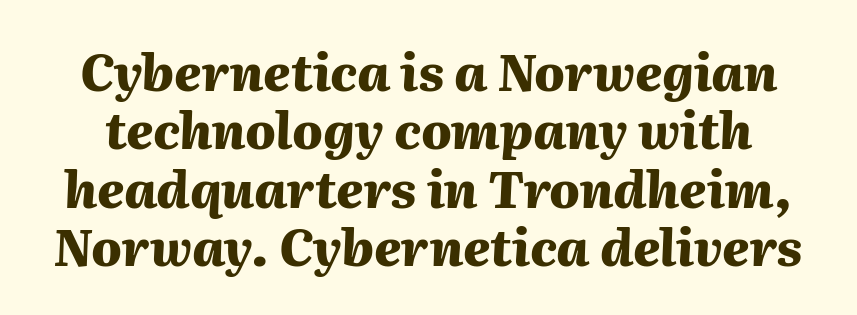
Q: Is the text bold? A: Yes.
Q: Is the text italic (slanted)? A: Yes, it leans right by about 2 degrees.
Q: Is the text underlined? A: No.
Q: Is the spacing between letters normal or unusually wide? A: Normal.
Q: Width (condensed, normal, or wide)? A: Normal.
Q: Stroke contrast? A: Medium.
Q: x-height? A: Medium.
Q: Monospaced? A: No.
